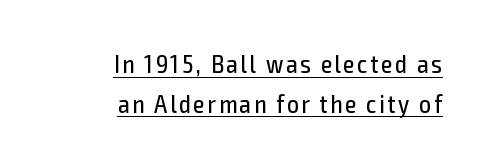
The image shows 26 px text type, upright; set right-aligned, normal line spacing (1.53x), underlined.
